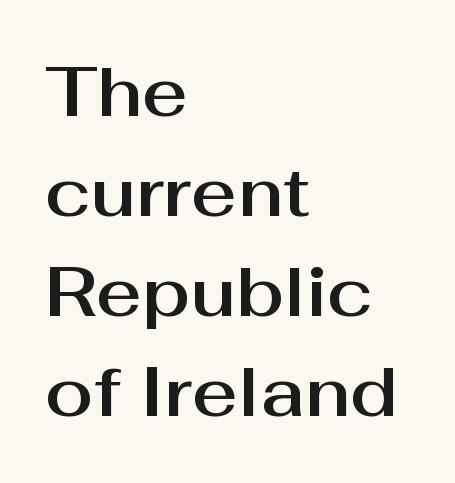
A typesetter would call this proportional, since set widths differ per character. Check the space under the baseline: it is left empty. Caption: multi-line text, flush left, ragged right. The glyphs in this specimen are sans serif. The leading is moderate, giving the passage an even texture. Nope, not italic — everything's standing straight.
